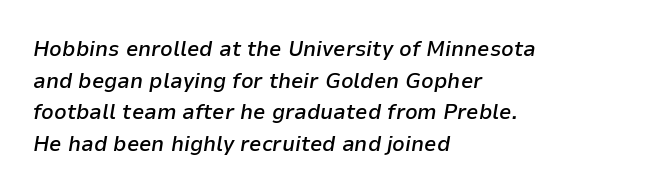
A fair bit of extra ink — the face is semibold, not bold. If you drew a ruler down the left edge, every line would touch it. The letters are slanted; this is an italic face. The tracking reads as untouched default to a designer's eye. Horizontal bands of white between lines are of average thickness. Check the space under the baseline: it is left empty.
